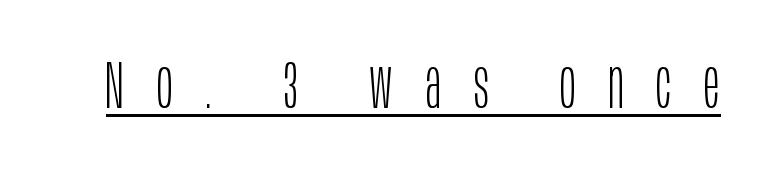
This sample carries an underscore along the baseline area. Check where the strokes stop: nothing finishes them off — pure sans. Each stroke keeps to a modest, everyday thickness or less. Unlike italic type, these characters show no tilt at all.
